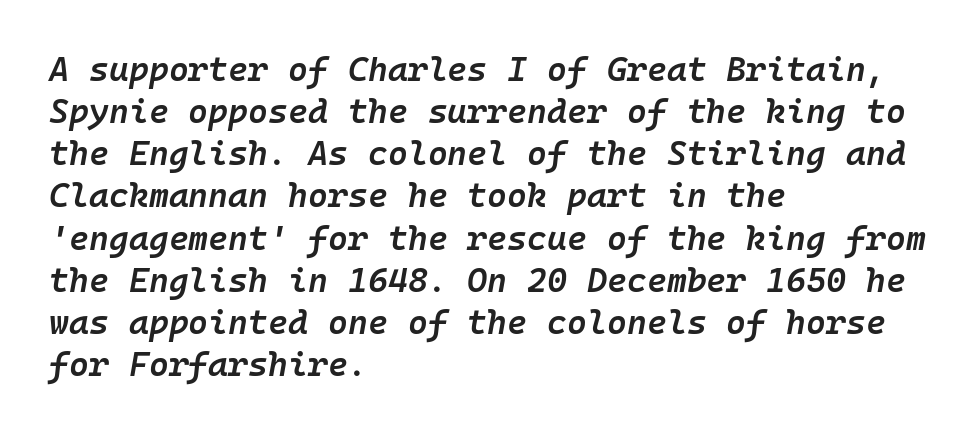
The image shows 34 px semibold type, italic (leaning right), monospaced; set left-aligned, line spacing 1.24x, normal letter spacing, not underlined; low stroke contrast and a medium x-height.
